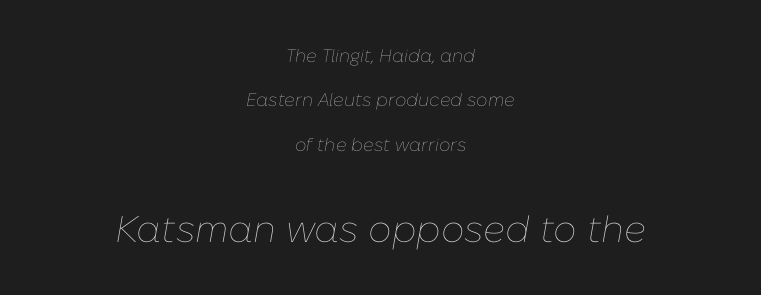
The emphasis by scale lands on block number two, below. Caption: standard tracking, unaltered. A typesetter would call this leading open, well beyond the default. Spacing verdict: proportional, widths tailored to each character. Horizontally, the lines are justified to the midpoint only. Notice how the stems are inclined rather than vertical — that's the hallmark of italics.
